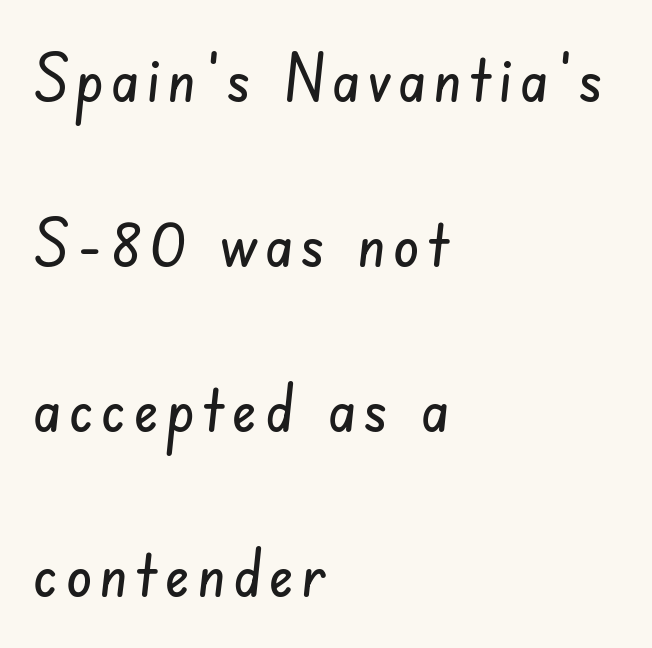
{"serif": "no", "width": "condensed", "stroke_contrast": "low", "x_height": "small", "monospaced": "no", "underline": "no", "align": "left", "line_spacing": "loose", "line_spacing_ratio": 2.5, "glyph_px": 66}
